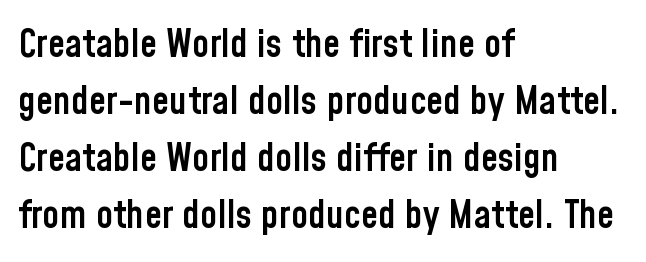
The image shows 39 px semibold, condensed sans-serif type, upright; set left-aligned, normal line spacing (1.46x), normal letter spacing, not underlined; low stroke contrast and a medium x-height.
